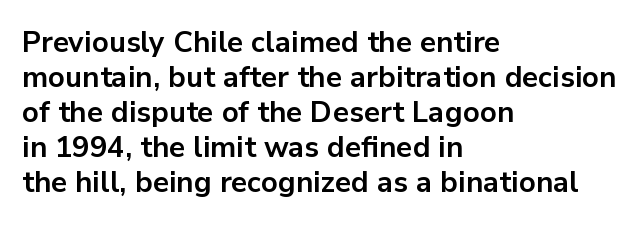
{"serif": "no", "italic": "no", "bold": "yes", "weight": "bold", "width": "normal", "stroke_contrast": "low", "x_height": "medium", "monospaced": "no", "underline": "no", "align": "left", "line_spacing_ratio": 1.21, "letter_spacing": "normal", "letter_spacing_em": 0.0, "glyph_px": 29}
